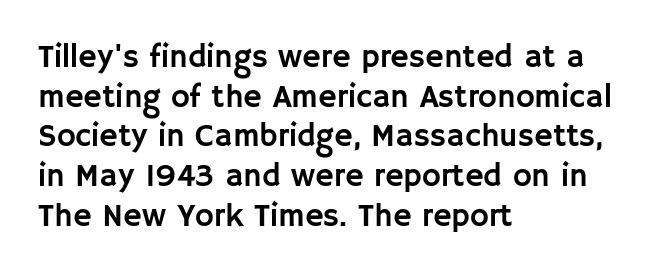
The image shows 32 px sans-serif type, upright; set left-aligned, line spacing 1.24x, normal letter spacing, not underlined; low stroke contrast and a large x-height.
